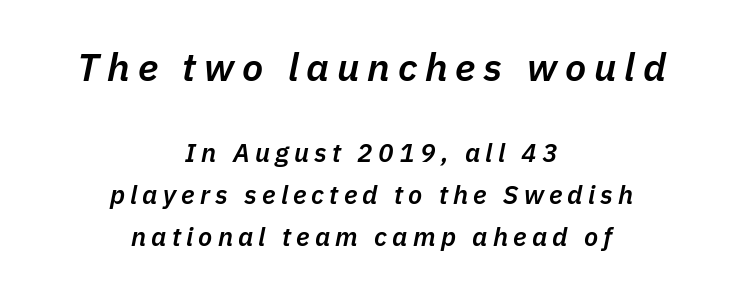
Check the space under the baseline: it is left empty. The space between consecutive lines is moderate. Here the glyphs are tracked loosely, breaking word shapes into spaced letters. Typesetter's note: demi weight, one step under bold. Looking at the ascenders, they clearly lean.
